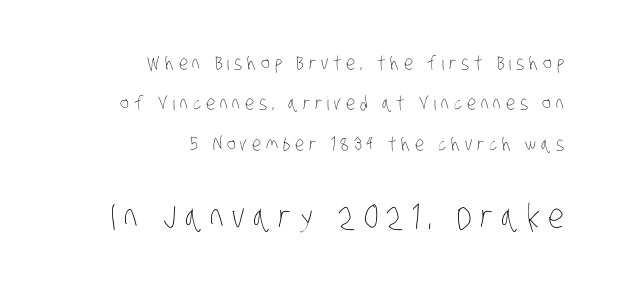
Q: Is the text bold? A: No.
Q: Is the text underlined? A: No.
Q: How is the paragraph aligned? A: Right-aligned.
Q: Is the spacing between letters normal or unusually wide? A: Unusually wide.
Q: Is the spacing between lines tight, normal or loose? A: Loose.
Q: Which block of text is set in a larger size, the first (top) or the second (bottom)? A: The second (bottom) one.
Q: Width (condensed, normal, or wide)? A: Condensed.
Q: Stroke contrast? A: Low.
Q: x-height? A: Large.
Q: Monospaced? A: No.
